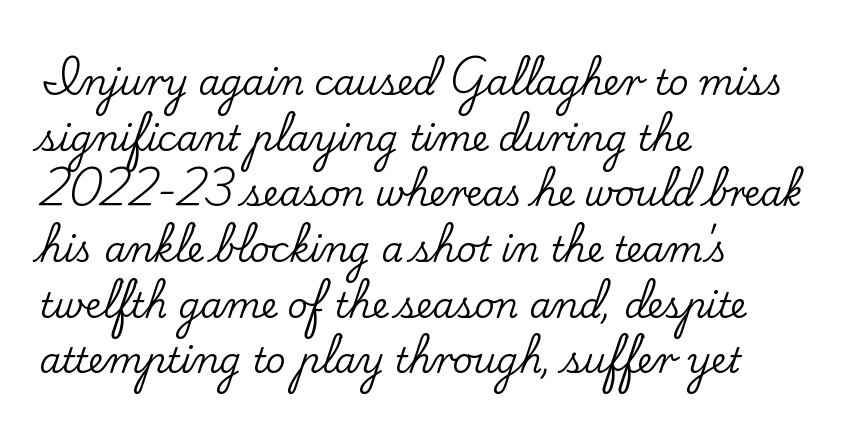
Q: Is the text italic (slanted)? A: Yes.
Q: Is the typeface a serif or a sans-serif typeface? A: Serif.
Q: Is the text underlined? A: No.
Q: How is the paragraph aligned? A: Left-aligned.
Q: Is the spacing between letters normal or unusually wide? A: Normal.
Q: Is the spacing between lines tight, normal or loose? A: Normal.
Q: Width (condensed, normal, or wide)? A: Normal.
Q: Stroke contrast? A: Low.
Q: x-height? A: Small.
Q: Monospaced? A: No.
